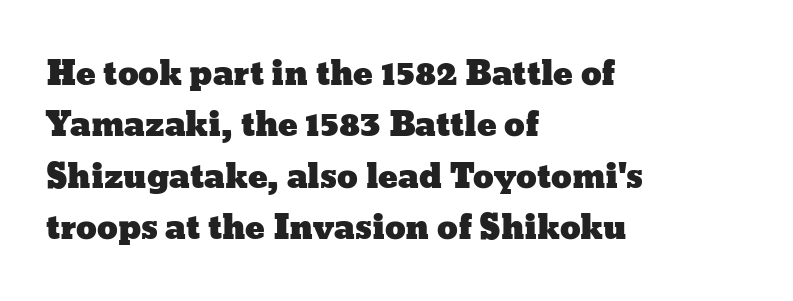
Q: Is the text italic (slanted)? A: No, it is upright.
Q: Is the text underlined? A: No.
Q: How is the paragraph aligned? A: Left-aligned.
Q: Is the spacing between letters normal or unusually wide? A: Normal.
Q: Is the spacing between lines tight, normal or loose? A: Normal.
Q: Width (condensed, normal, or wide)? A: Wide.
Q: Stroke contrast? A: Low.
Q: x-height? A: Medium.
Q: Monospaced? A: No.
